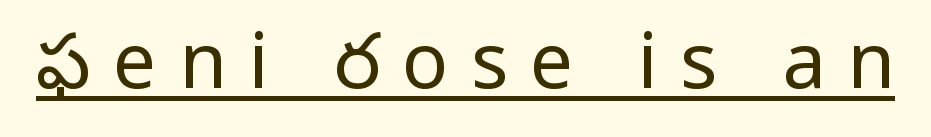
The image shows 77 px regular-weight, condensed sans-serif type, upright; set unusually wide letter spacing (+0.29 em), underlined; low stroke contrast and a large x-height.
